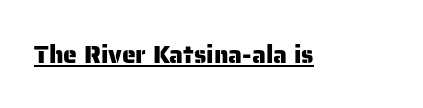
You can tell it's not italic because the verticals are truly vertical. Honestly, the letter spacing is just normal — you wouldn't notice it. Students, observe the line beneath the letters — that is underlining.
